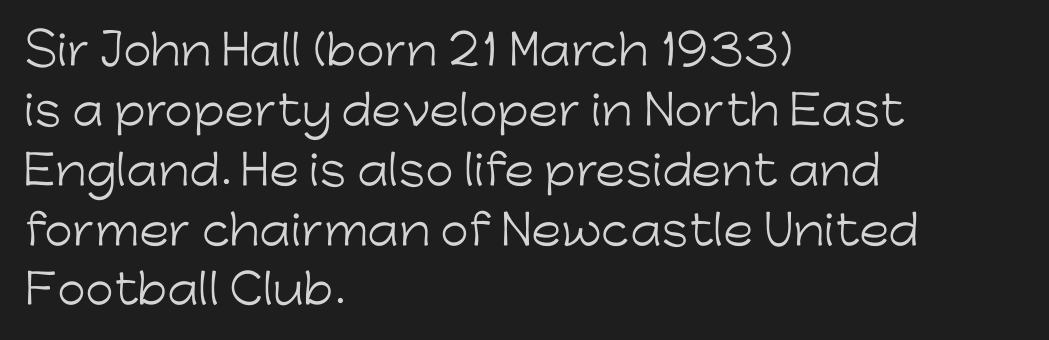
{"serif": "no", "italic": "no", "bold": "no", "weight": "light", "width": "normal", "stroke_contrast": "low", "x_height": "medium", "monospaced": "no", "underline": "no", "align": "left", "line_spacing": "normal", "line_spacing_ratio": 1.46, "letter_spacing": "normal", "letter_spacing_em": 0.0, "glyph_px": 41}
